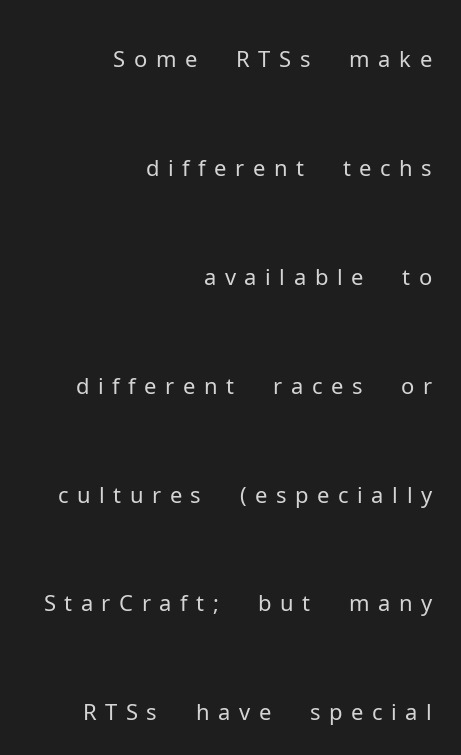
{"serif": "no", "italic": "no", "bold": "no", "weight": "light", "width": "normal", "stroke_contrast": "low", "x_height": "medium", "monospaced": "no", "underline": "no", "align": "right", "line_spacing": "loose", "line_spacing_ratio": 2.42, "glyph_px": 45}
